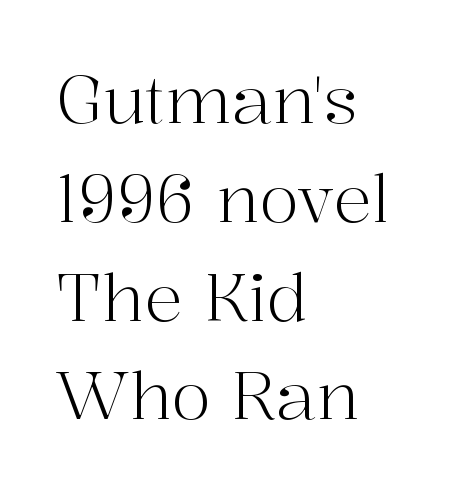
{"serif": "yes", "italic": "no", "bold": "no", "weight": "light", "width": "normal", "stroke_contrast": "high", "x_height": "medium", "monospaced": "no", "underline": "no", "align": "left", "line_spacing": "normal", "line_spacing_ratio": 1.52, "letter_spacing": "normal", "letter_spacing_em": 0.0, "glyph_px": 65}
